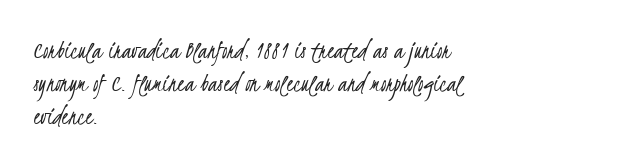
Q: Is the text bold? A: No.
Q: Is the text underlined? A: No.
Q: How is the paragraph aligned? A: Left-aligned.
Q: Is the spacing between letters normal or unusually wide? A: Normal.
